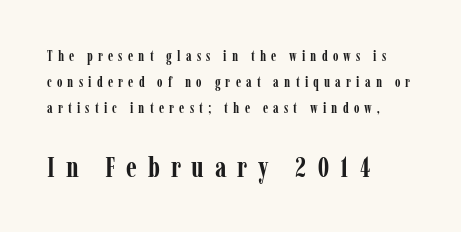
The image shows 29 px semibold, condensed serif type, upright; set left-aligned, line spacing 1.87x, unusually wide letter spacing (+0.37 em), not underlined; the second (bottom) block is 2.07x larger; low stroke contrast and a medium x-height.
